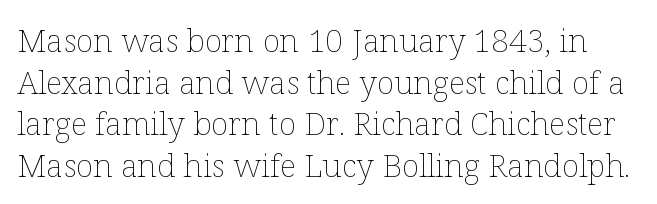
Q: Is the text bold? A: No.
Q: Is the text italic (slanted)? A: No, it is upright.
Q: Is the text underlined? A: No.
Q: Is the spacing between letters normal or unusually wide? A: Normal.
Q: Is the spacing between lines tight, normal or loose? A: Normal.
Q: Width (condensed, normal, or wide)? A: Normal.
Q: Stroke contrast? A: Low.
Q: x-height? A: Medium.
Q: Monospaced? A: No.
